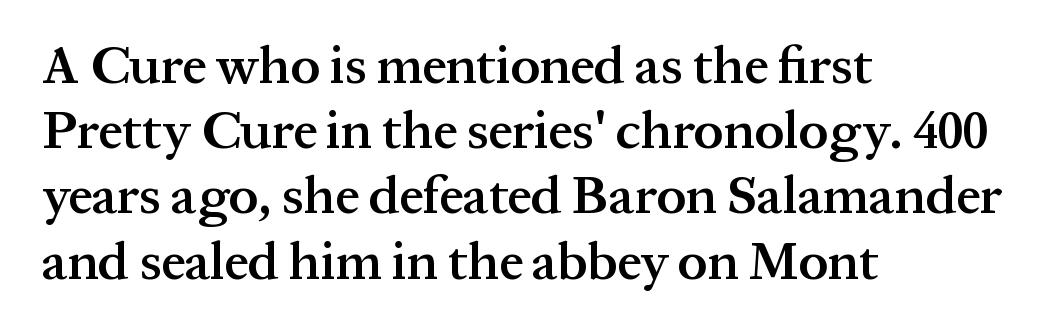
The image shows 53 px semibold serif type, upright; set left-aligned, line spacing 1.23x, normal letter spacing, not underlined; medium stroke contrast and a medium x-height.
